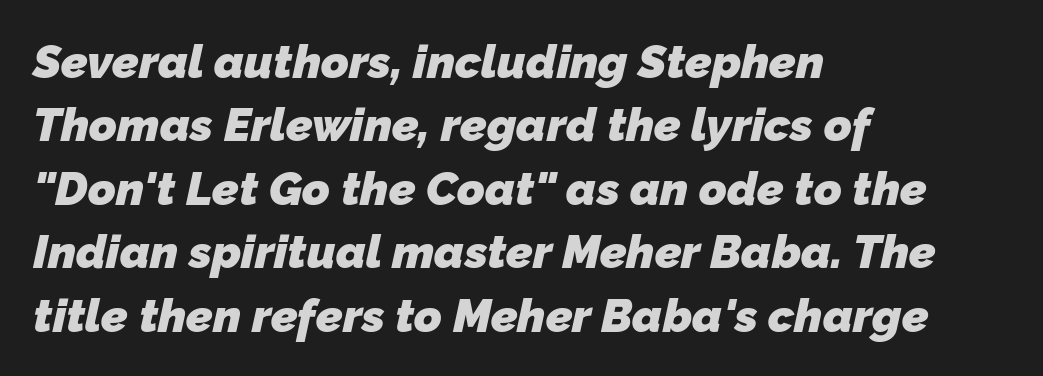
The gap between lines stays unmarked. The typesetter chose a ragged-right arrangement here. Weight check: bold — yes, fully. Typographically, this falls in the sans-serif category. Honestly, the row spacing looks completely unremarkable. Short note: letters normally spaced.
